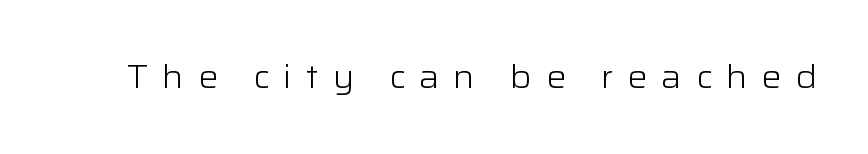
To sum up the face: it is a sans, with no serifs. Each letter keeps its own natural width here, so spacing adapts to shape. Vertical strokes here are truly vertical. Anything drawn beneath the words? Only blank space.
